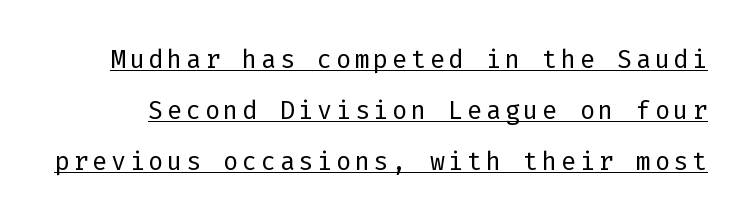
{"italic": "no", "bold": "no", "underline": "yes", "line_spacing": "loose", "line_spacing_ratio": 2.05, "glyph_px": 25}
